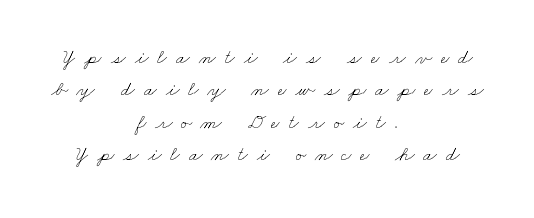
{"bold": "no", "underline": "no", "align": "center", "line_spacing": "normal", "line_spacing_ratio": 1.62, "letter_spacing": "wide", "letter_spacing_em": 0.44, "glyph_px": 20}
